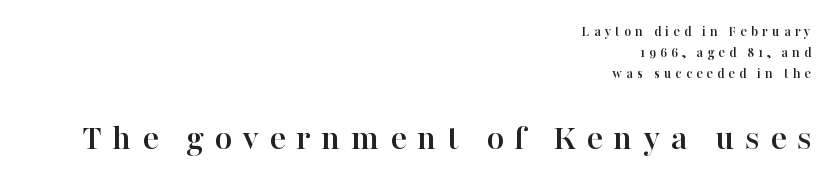
{"serif": "yes", "italic": "no", "width": "normal", "stroke_contrast": "high", "x_height": "medium", "monospaced": "no", "underline": "no", "align": "right", "line_spacing": "normal", "line_spacing_ratio": 1.39, "letter_spacing": "wide", "letter_spacing_em": 0.27, "larger_block": "second", "size_ratio": 2.53, "glyph_px": 38}
